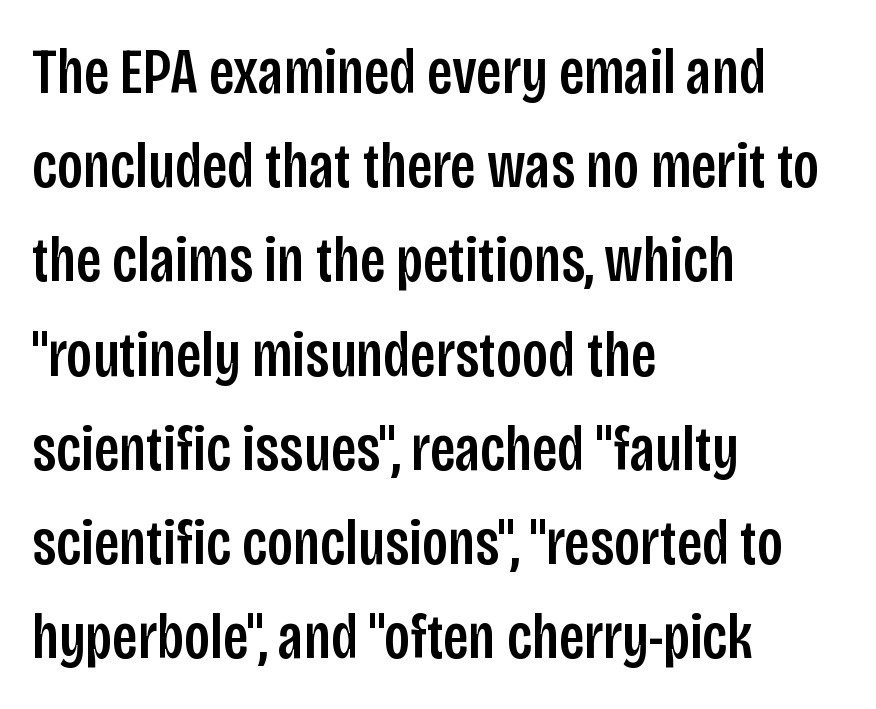
{"serif": "no", "italic": "no", "width": "condensed", "stroke_contrast": "low", "x_height": "large", "monospaced": "no", "underline": "no", "align": "left", "line_spacing": "normal", "line_spacing_ratio": 1.45, "letter_spacing": "normal", "letter_spacing_em": 0.0, "glyph_px": 65}
